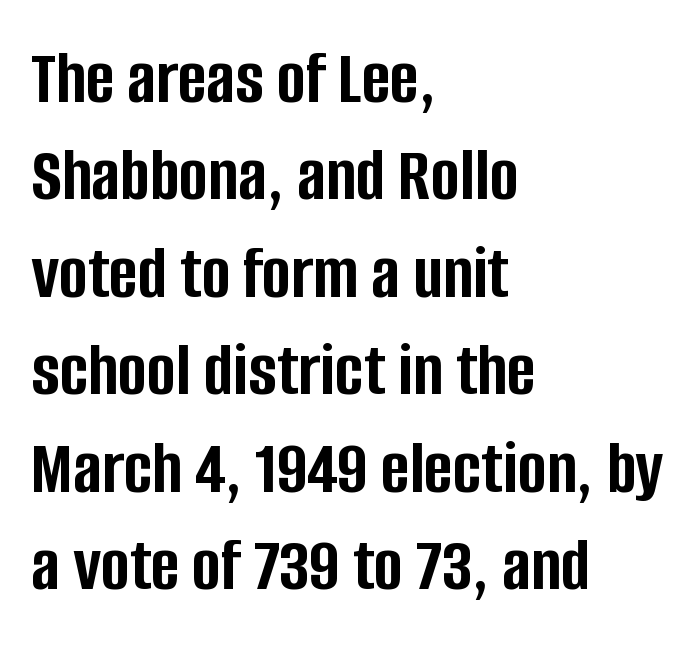
Q: Is the text bold? A: Yes.
Q: Is the text italic (slanted)? A: No, it is upright.
Q: Is the typeface a serif or a sans-serif typeface? A: Sans-serif.
Q: Is the text underlined? A: No.
Q: How is the paragraph aligned? A: Left-aligned.
Q: Is the spacing between letters normal or unusually wide? A: Normal.
Q: Is the spacing between lines tight, normal or loose? A: Normal.
Q: Width (condensed, normal, or wide)? A: Condensed.
Q: Stroke contrast? A: Low.
Q: x-height? A: Large.
Q: Monospaced? A: No.
